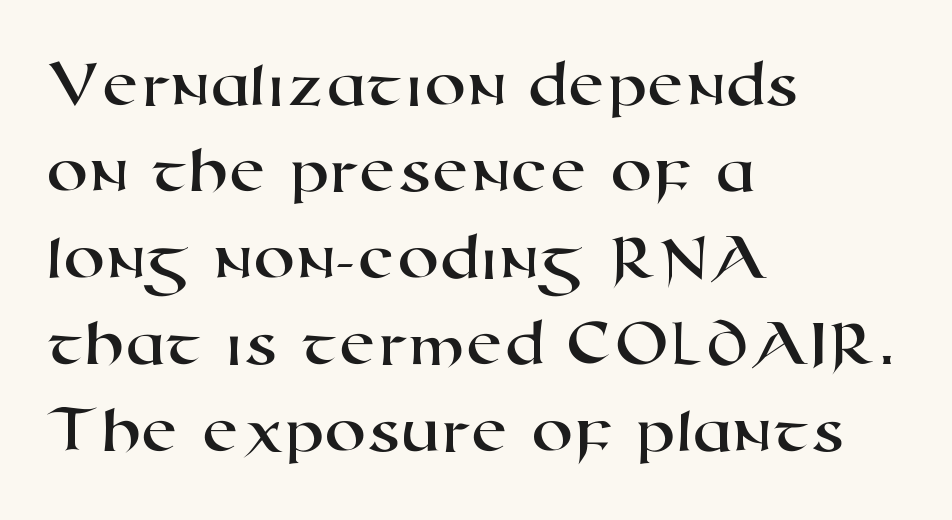
Unlike a traditional serif, this face leaves its strokes unadorned. These lines are set flush left with a ragged right edge. The specimen omits any rule beneath the text block's lines. Each word holds together tightly as a unit, with standard inter-letter gaps.
